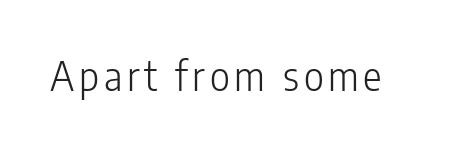
{"serif": "no", "italic": "no", "bold": "no", "weight": "light", "width": "condensed", "stroke_contrast": "low", "x_height": "medium", "monospaced": "no", "underline": "no", "glyph_px": 39}
